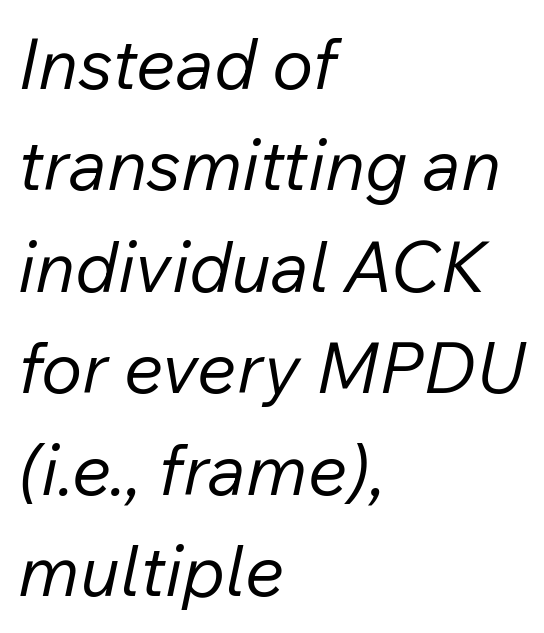
Proportional: the letters do not fall into vertical columns. Horizontal bands of white between lines are of average thickness. Here the glyphs are tracked normally, forming tight word shapes. Descenders are the only things crossing below the line. The lines are quadded left. The typesetting does not lean heavy: it is not bold.
